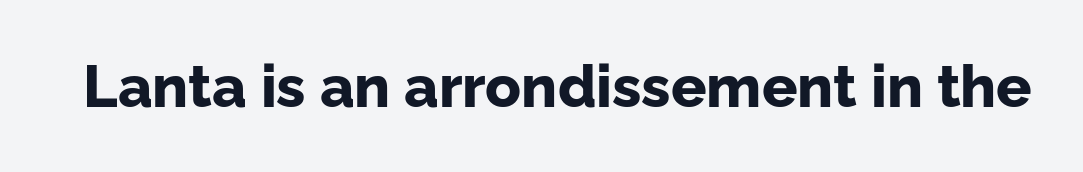
The image shows 59 px bold sans-serif type, upright; set normal letter spacing, not underlined; low stroke contrast and a medium x-height.
